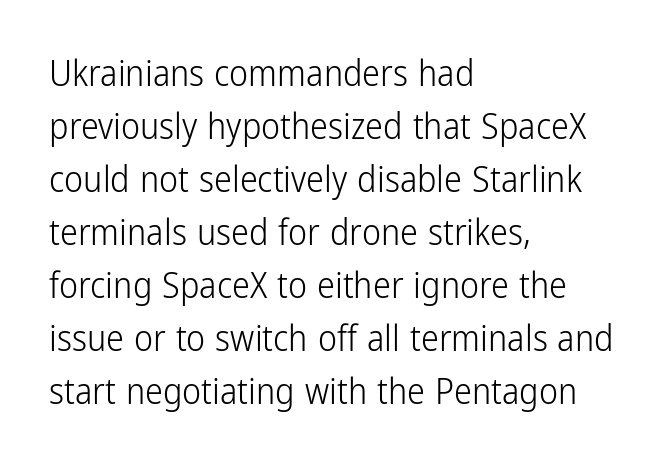
Q: Is the text bold? A: No.
Q: Is the text italic (slanted)? A: No, it is upright.
Q: Is the typeface a serif or a sans-serif typeface? A: Sans-serif.
Q: Is the text underlined? A: No.
Q: How is the paragraph aligned? A: Left-aligned.
Q: Is the spacing between letters normal or unusually wide? A: Normal.
Q: Is the spacing between lines tight, normal or loose? A: Normal.
Q: Width (condensed, normal, or wide)? A: Condensed.
Q: Stroke contrast? A: Low.
Q: x-height? A: Medium.
Q: Monospaced? A: No.
